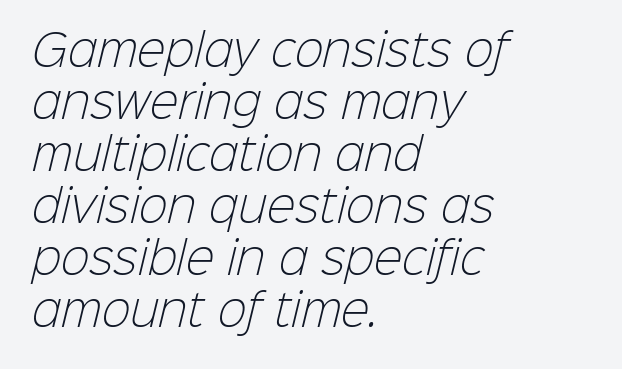
The image shows 43 px light sans-serif type; set left-aligned, line spacing 1.21x, normal letter spacing, not underlined; low stroke contrast and a medium x-height.
